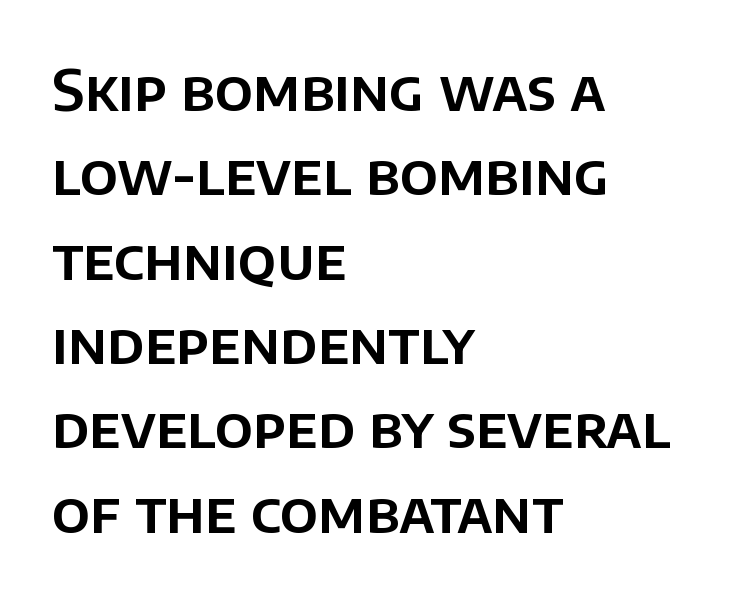
Q: Is the text italic (slanted)? A: No, it is upright.
Q: Is the typeface a serif or a sans-serif typeface? A: Sans-serif.
Q: Is the text underlined? A: No.
Q: How is the paragraph aligned? A: Left-aligned.
Q: Is the spacing between letters normal or unusually wide? A: Normal.
Q: Is the spacing between lines tight, normal or loose? A: Normal.
Q: Width (condensed, normal, or wide)? A: Normal.
Q: Stroke contrast? A: Low.
Q: x-height? A: Large.
Q: Monospaced? A: No.
